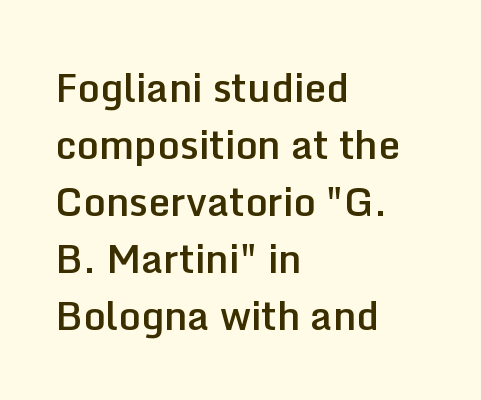
The image shows 39 px semibold sans-serif type, upright; set left-aligned, normal line spacing (1.46x), normal letter spacing, not underlined; low stroke contrast and a medium x-height.
